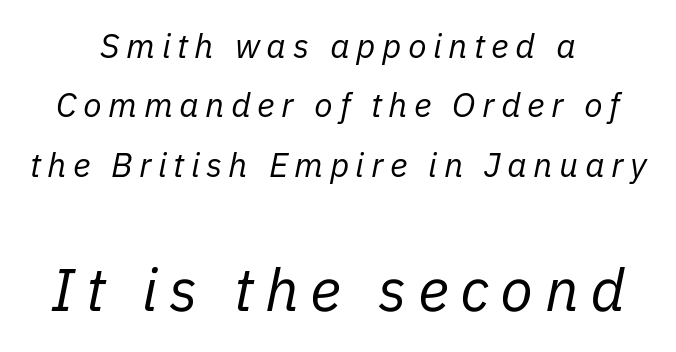
Heaviness? Minimal to ordinary, like unemphasized prose. The rendering applies a slant to the glyphs. Horizontally, the lines are justified to the midpoint only. Here the second block reads like a headline and the first like body copy. The zone under the glyphs is completely vacant.
